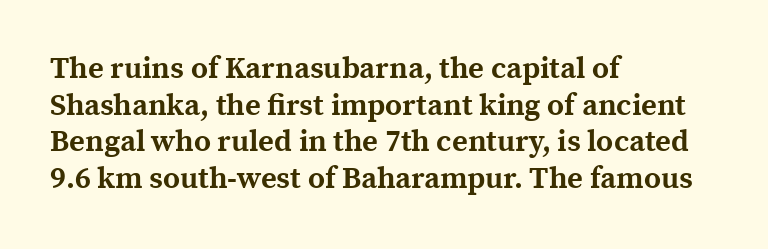
In CSS terms this would be text-align: left. Posture: upright roman. The type family on display is of the serif kind. Letters rest on an invisible, unmarked baseline.
